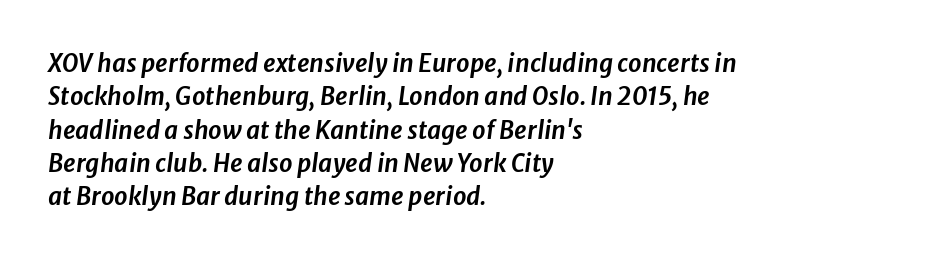
{"italic": "yes", "lean": "right", "slant_degrees": 8, "underline": "no", "align": "left", "line_spacing": "normal", "line_spacing_ratio": 1.39, "letter_spacing": "normal", "letter_spacing_em": 0.0, "glyph_px": 24}
